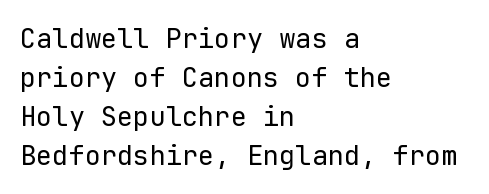
The image shows 27 px text type, upright; set left-aligned, normal line spacing (1.44x), normal letter spacing, not underlined.
